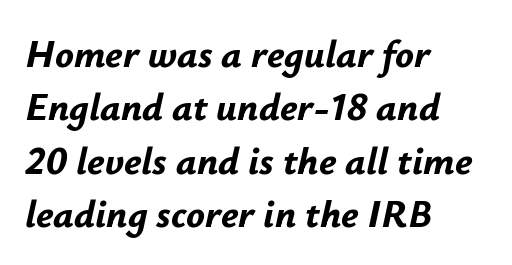
This sample is left-justified, so line endings fall wherever the words run out. Caption: bold face, heavy strokes. Is the type slanted? Yes — the strokes lean at a clear angle. The letters sit at their default tracking, neither squeezed nor spread. The baseline area is clear. Whoever set this chose a conventional vertical rhythm.
